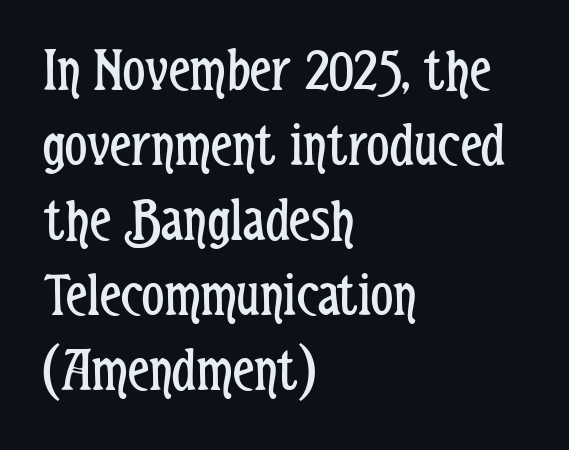
{"serif": "no", "italic": "no", "bold": "no", "weight": "regular", "width": "condensed", "stroke_contrast": "low", "x_height": "medium", "monospaced": "no", "underline": "no", "align": "left", "line_spacing_ratio": 1.21, "letter_spacing": "normal", "letter_spacing_em": 0.0, "glyph_px": 62}
